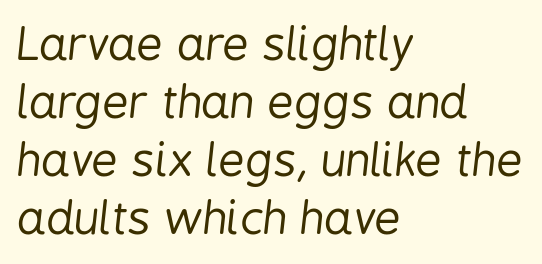
The image shows 46 px regular-weight, condensed type, italic (leaning right); set left-aligned, normal line spacing (1.26x), normal letter spacing, not underlined; low stroke contrast and a medium x-height.
